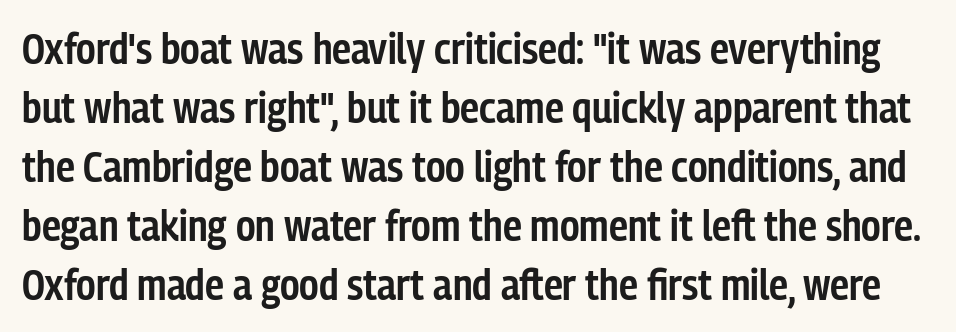
{"serif": "no", "italic": "no", "bold": "semi", "weight": "semibold", "width": "condensed", "stroke_contrast": "low", "x_height": "medium", "monospaced": "no", "underline": "no", "line_spacing": "normal", "line_spacing_ratio": 1.37, "letter_spacing": "normal", "letter_spacing_em": 0.0, "glyph_px": 43}
